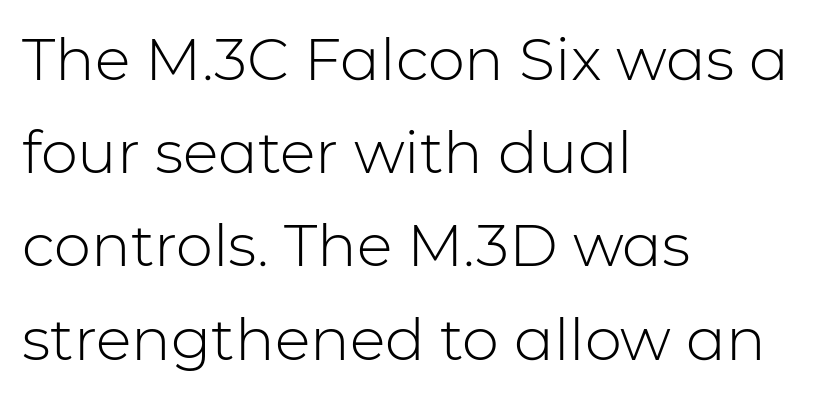
The image shows 59 px light sans-serif type, upright; set left-aligned, normal line spacing (1.58x), normal letter spacing, not underlined; low stroke contrast and a medium x-height.
